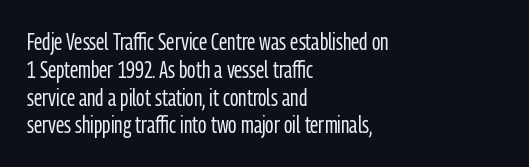
The image shows 23 px text type, upright; set left-aligned, line spacing 1.21x, normal letter spacing, not underlined.
